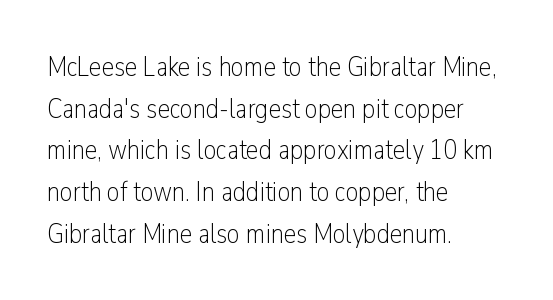
Q: Is the text bold? A: No.
Q: Is the text italic (slanted)? A: No, it is upright.
Q: Is the typeface a serif or a sans-serif typeface? A: Sans-serif.
Q: Is the text underlined? A: No.
Q: How is the paragraph aligned? A: Left-aligned.
Q: Is the spacing between letters normal or unusually wide? A: Normal.
Q: Is the spacing between lines tight, normal or loose? A: Normal.
Q: Width (condensed, normal, or wide)? A: Condensed.
Q: Stroke contrast? A: Low.
Q: x-height? A: Medium.
Q: Monospaced? A: No.
